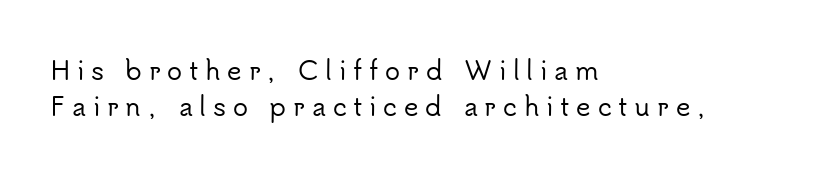
Q: Is the text italic (slanted)? A: No, it is upright.
Q: Is the text underlined? A: No.
Q: How is the paragraph aligned? A: Left-aligned.
Q: Is the spacing between letters normal or unusually wide? A: Unusually wide.
Q: Is the spacing between lines tight, normal or loose? A: Normal.
